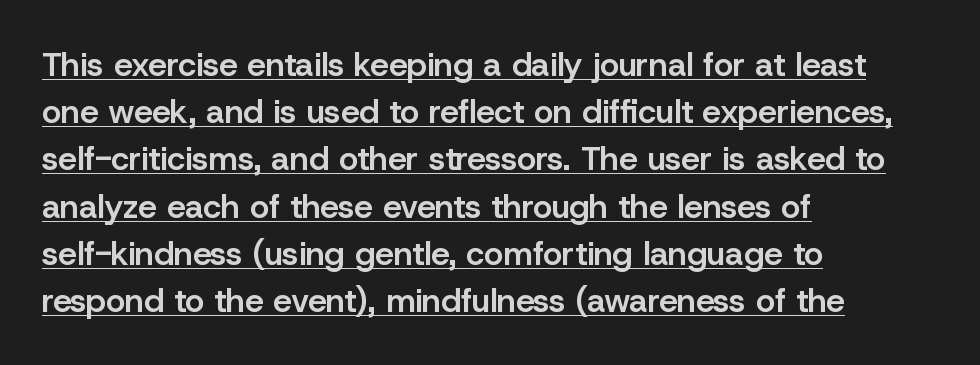
Decoration check: the copy is underlined. Horizontal alignment here is leftward, the default for most running prose. Standard letterfit; no display-style spreading of the glyphs. These lines are rendered in a variable-pitch font. The glyphs in this specimen are sans serif. Line spacing here is normal.
